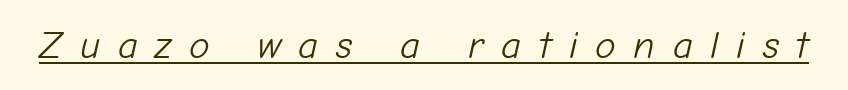
You can see a thin bar hugging the bottom of the glyphs. This rendering widens character spacing well past its baseline value. A typesetter would call this proportional, since set widths differ per character. Compared with ordinary roman type, these characters are visibly tilted. Stroke mass is kept to a normal reading level or below.
